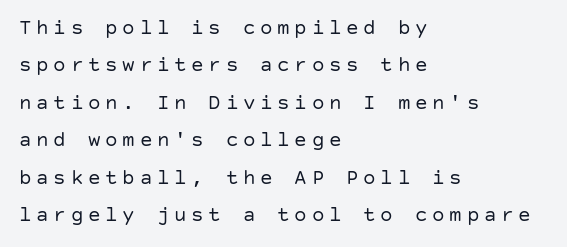
Does extra space separate the letters? Yes, quite a lot of it. The passage is arranged the way most books set body copy — flush left. The strip under each line holds only bare page. The font sits on the lighter half of the weight spectrum, regular included. Upright lettering throughout.
